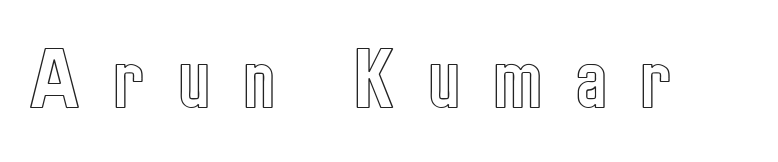
{"italic": "no", "width": "condensed", "x_height": "medium", "monospaced": "no", "underline": "no", "letter_spacing": "wide", "letter_spacing_em": 0.48, "glyph_px": 68}
